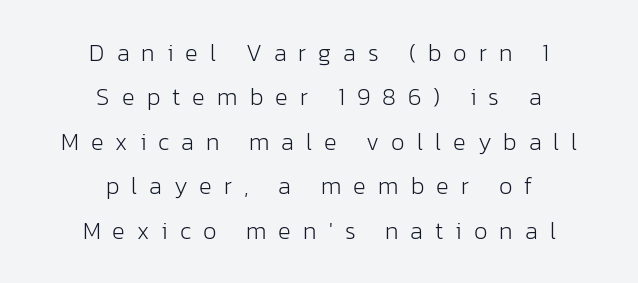
{"italic": "no", "bold": "no", "underline": "no", "align": "center", "line_spacing_ratio": 1.85, "letter_spacing": "wide", "letter_spacing_em": 0.5, "glyph_px": 24}
